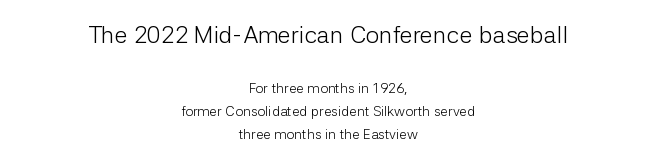
Q: Is the text bold? A: No.
Q: Is the text italic (slanted)? A: No, it is upright.
Q: Is the text underlined? A: No.
Q: How is the paragraph aligned? A: Centered.
Q: Is the spacing between letters normal or unusually wide? A: Normal.
Q: Is the spacing between lines tight, normal or loose? A: Normal.
Q: Which block of text is set in a larger size, the first (top) or the second (bottom)? A: The first (top) one.
